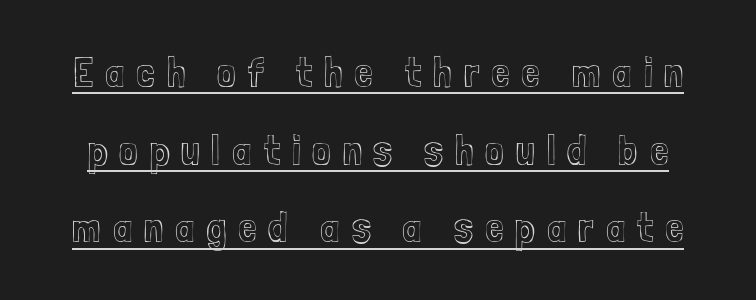
Varying glyph widths throughout — classic text-font behaviour. It's the straight-up-and-down kind of type. Tracking here is generous; glyphs stand well apart from one another. The rendered words wear a rule along their underside.
